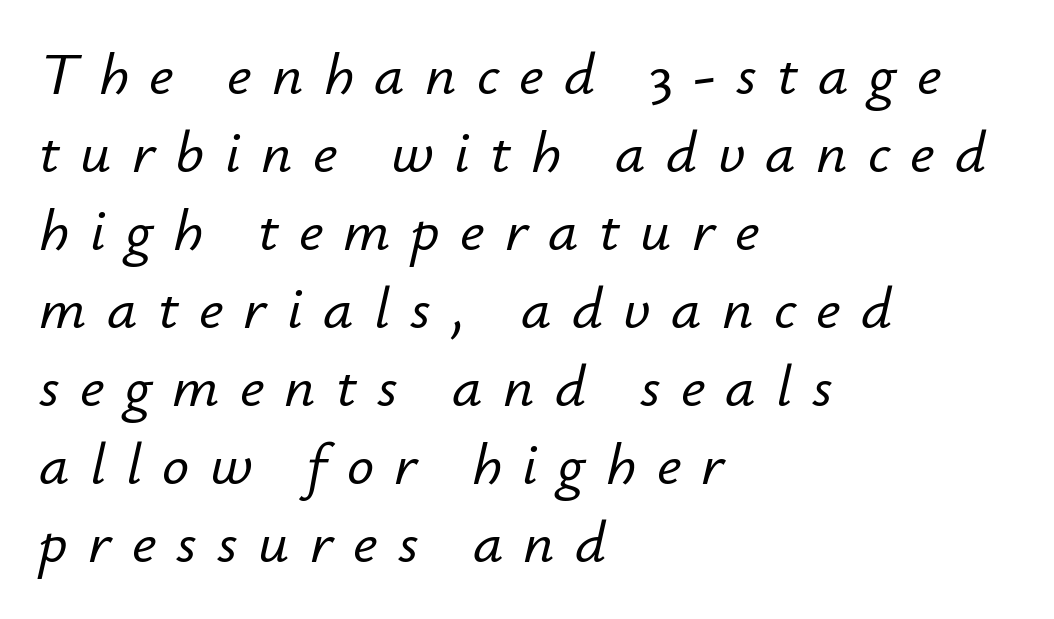
{"italic": "yes", "lean": "right", "slant_degrees": 12, "width": "normal", "stroke_contrast": "low", "x_height": "small", "monospaced": "no", "underline": "no", "align": "left", "line_spacing": "normal", "line_spacing_ratio": 1.3, "letter_spacing": "wide", "letter_spacing_em": 0.34, "glyph_px": 60}
